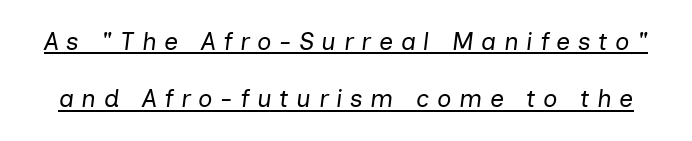
{"italic": "yes", "lean": "right", "slant_degrees": 7, "bold": "no", "underline": "yes", "line_spacing": "loose", "line_spacing_ratio": 2.29, "letter_spacing": "wide", "letter_spacing_em": 0.3, "glyph_px": 25}
